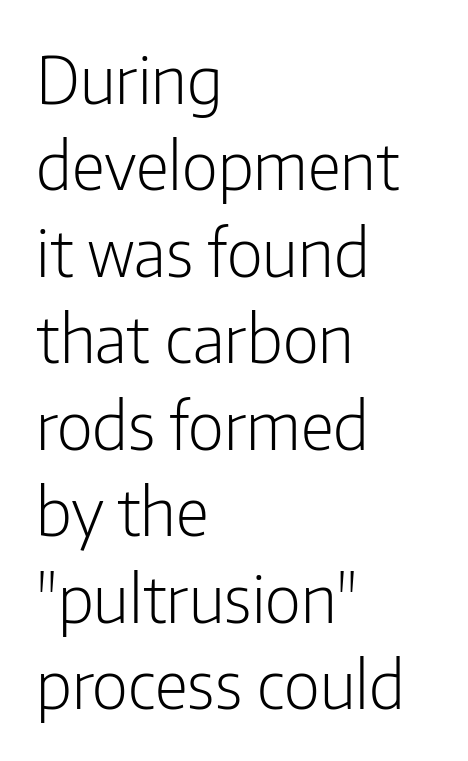
Q: Is the text bold? A: No.
Q: Is the text italic (slanted)? A: No, it is upright.
Q: Is the typeface a serif or a sans-serif typeface? A: Sans-serif.
Q: Is the text underlined? A: No.
Q: How is the paragraph aligned? A: Left-aligned.
Q: Is the spacing between letters normal or unusually wide? A: Normal.
Q: Is the spacing between lines tight, normal or loose? A: Normal.
Q: Width (condensed, normal, or wide)? A: Condensed.
Q: Stroke contrast? A: Low.
Q: x-height? A: Medium.
Q: Monospaced? A: No.
